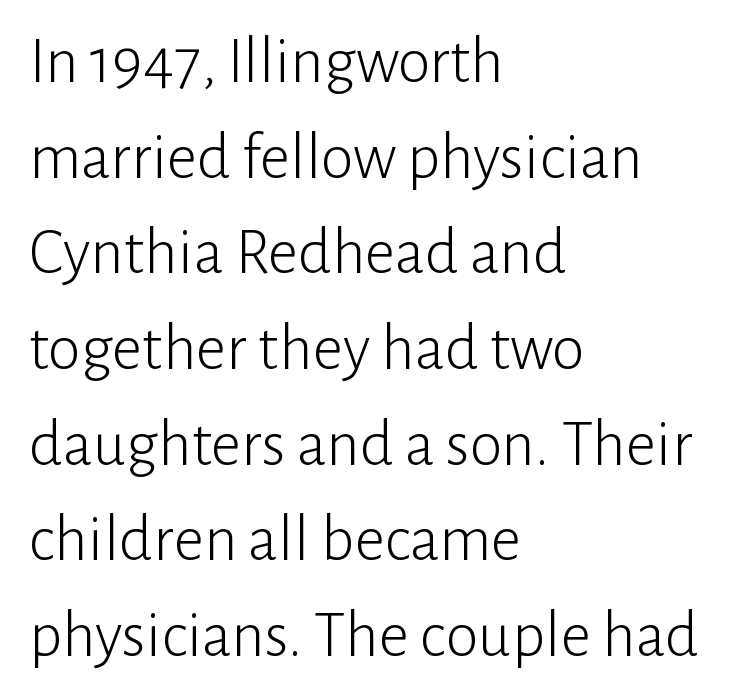
Q: Is the text bold? A: No.
Q: Is the text italic (slanted)? A: No, it is upright.
Q: Is the typeface a serif or a sans-serif typeface? A: Sans-serif.
Q: Is the text underlined? A: No.
Q: How is the paragraph aligned? A: Left-aligned.
Q: Is the spacing between letters normal or unusually wide? A: Normal.
Q: Is the spacing between lines tight, normal or loose? A: Normal.
Q: Width (condensed, normal, or wide)? A: Normal.
Q: Stroke contrast? A: Low.
Q: x-height? A: Medium.
Q: Monospaced? A: No.
